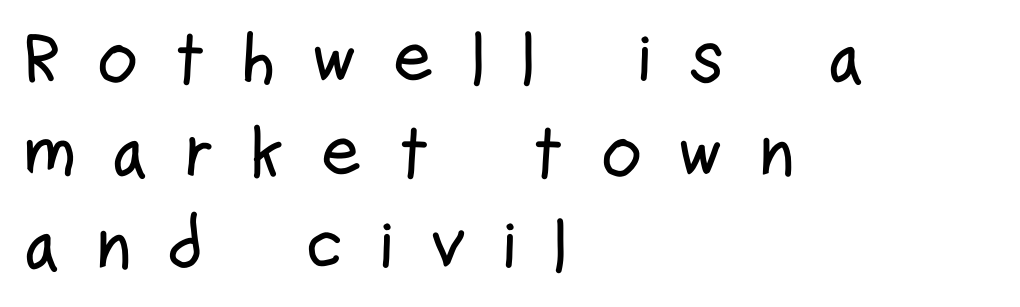
The image shows 72 px condensed sans-serif type, upright; set left-aligned, normal line spacing (1.3x), unusually wide letter spacing (+0.48 em), not underlined; low stroke contrast and a medium x-height.
